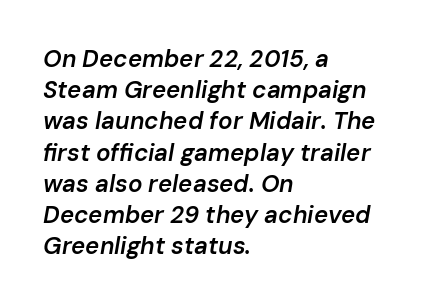
Q: Is the text bold? A: Semi-bold.
Q: Is the text italic (slanted)? A: Yes, it leans right by about 10 degrees.
Q: Is the text underlined? A: No.
Q: How is the paragraph aligned? A: Left-aligned.
Q: Is the spacing between letters normal or unusually wide? A: Normal.
Q: Is the spacing between lines tight, normal or loose? A: Normal.
